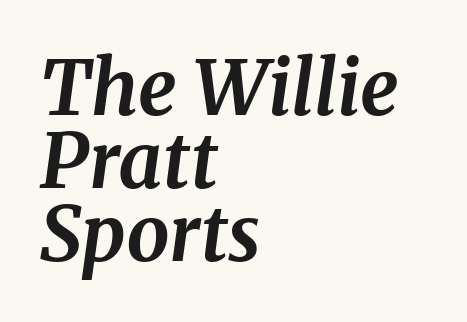
Each letter keeps its own natural width here, so spacing adapts to shape. The characters look thick and weighty, a clear bold. Compared with typical paragraphs, the rows here are closer together. Look at the bottom of the vertical strokes: they flare into serifs here. Typeset ragged right — the left edge is the straight one. Clear beneath every line of the passage.
